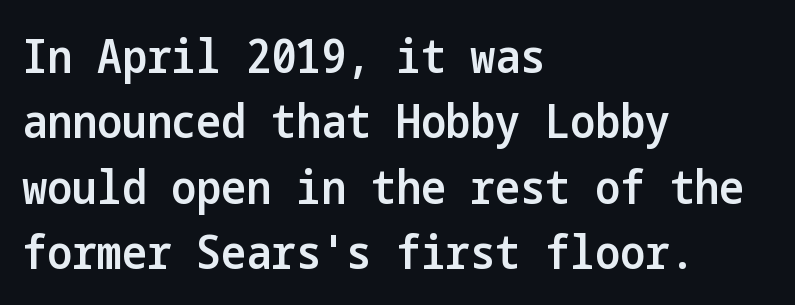
{"serif": "no", "italic": "no", "bold": "semi", "weight": "semibold", "width": "condensed", "stroke_contrast": "low", "x_height": "medium", "underline": "no", "align": "left", "line_spacing": "normal", "line_spacing_ratio": 1.39, "letter_spacing": "normal", "letter_spacing_em": 0.0, "glyph_px": 47}
